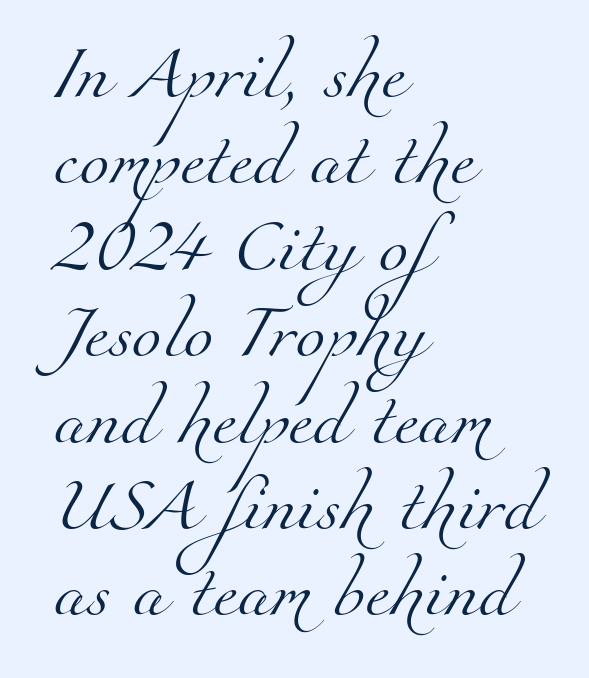
The image shows 54 px light serif type; set left-aligned, normal line spacing (1.6x), normal letter spacing, not underlined; medium stroke contrast and a small x-height.
